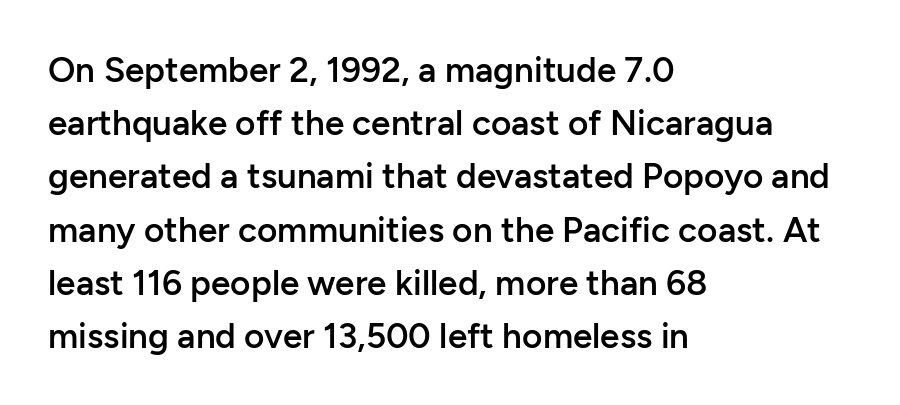
In terms of letterspacing, this is plain default setting. Does the weight exceed regular? Yes, but only to semibold. Lines of text with bare space underneath. Letterform terminals end flat and unadorned throughout the passage.
